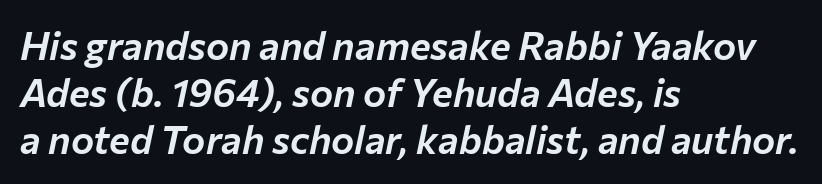
{"italic": "yes", "lean": "right", "slant_degrees": 12, "width": "normal", "stroke_contrast": "low", "x_height": "medium", "monospaced": "no", "underline": "no", "align": "left", "line_spacing_ratio": 1.21, "letter_spacing": "normal", "letter_spacing_em": 0.0, "glyph_px": 39}
